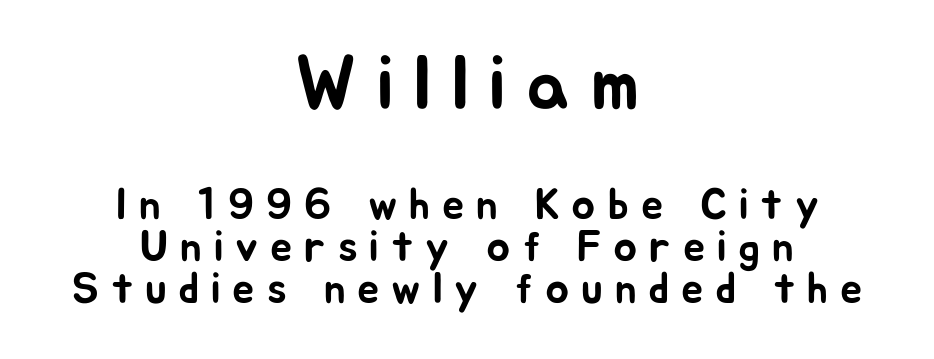
{"serif": "no", "italic": "no", "width": "normal", "stroke_contrast": "low", "x_height": "medium", "monospaced": "no", "underline": "no", "align": "center", "line_spacing": "tight", "line_spacing_ratio": 0.96, "letter_spacing": "wide", "letter_spacing_em": 0.27, "larger_block": "first", "size_ratio": 1.75, "glyph_px": 77}
